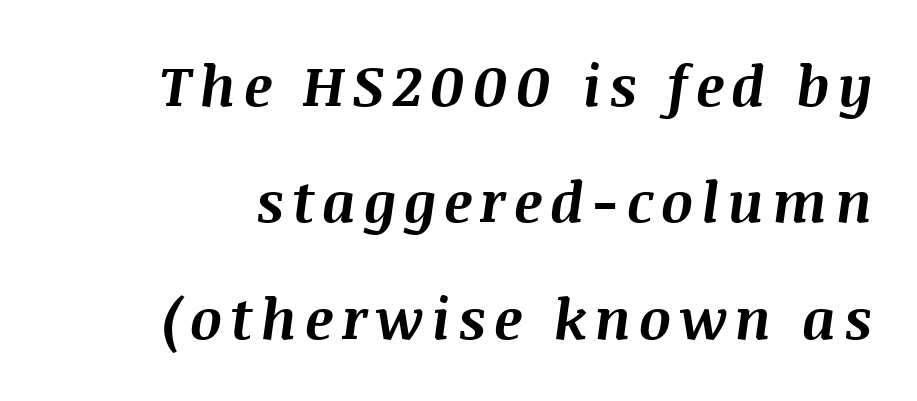
The image shows 56 px bold type, italic (leaning right); set loose line spacing (2.08x), not underlined; medium stroke contrast and a large x-height.
